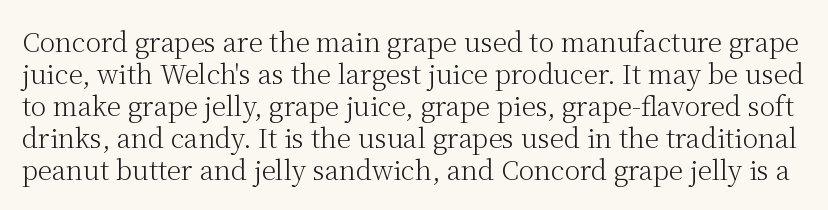
The image shows 26 px text type, upright; set line spacing 1.23x, normal letter spacing, not underlined.
